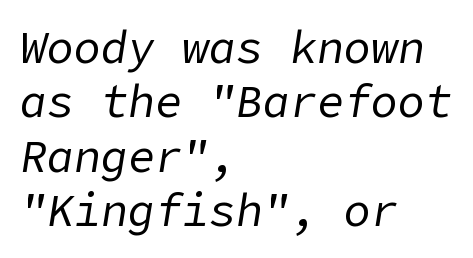
The image shows 45 px regular-weight type, italic (leaning right); set left-aligned, line spacing 1.21x, normal letter spacing, not underlined; low stroke contrast and a medium x-height.
